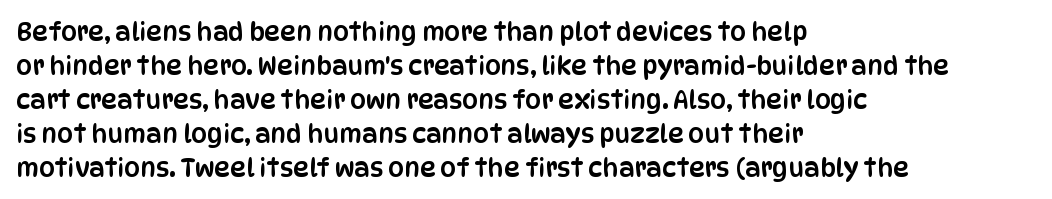
Q: Is the text italic (slanted)? A: No, it is upright.
Q: Is the text underlined? A: No.
Q: How is the paragraph aligned? A: Left-aligned.
Q: Is the spacing between letters normal or unusually wide? A: Normal.
Q: Is the spacing between lines tight, normal or loose? A: Normal.
